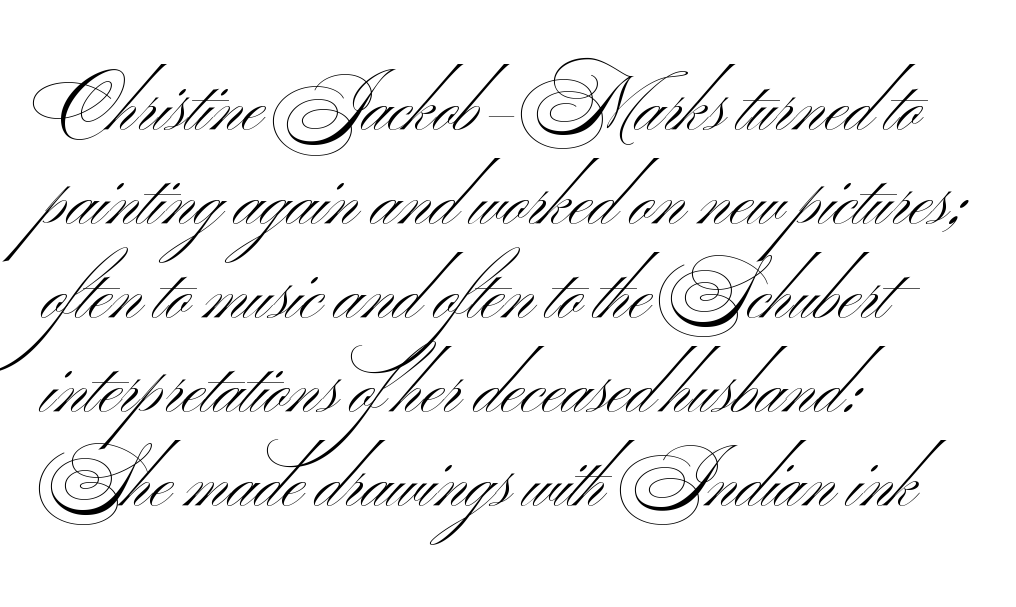
{"serif": "no", "bold": "no", "weight": "light", "width": "wide", "stroke_contrast": "medium", "x_height": "small", "monospaced": "no", "underline": "no", "align": "left", "line_spacing": "normal", "line_spacing_ratio": 1.27, "letter_spacing": "normal", "letter_spacing_em": 0.0, "glyph_px": 74}
